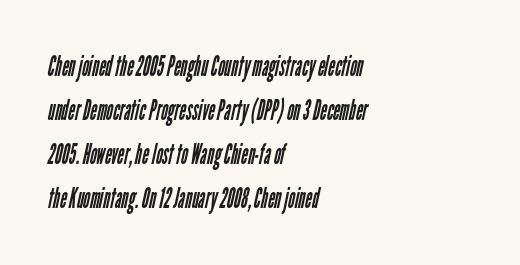
{"serif": "no", "bold": "no", "weight": "regular", "width": "condensed", "stroke_contrast": "low", "x_height": "medium", "monospaced": "no", "underline": "no", "align": "left", "line_spacing": "normal", "line_spacing_ratio": 1.52, "letter_spacing": "normal", "letter_spacing_em": 0.0, "glyph_px": 29}
